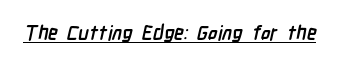
The image shows 20 px bold type; set normal letter spacing, underlined.
